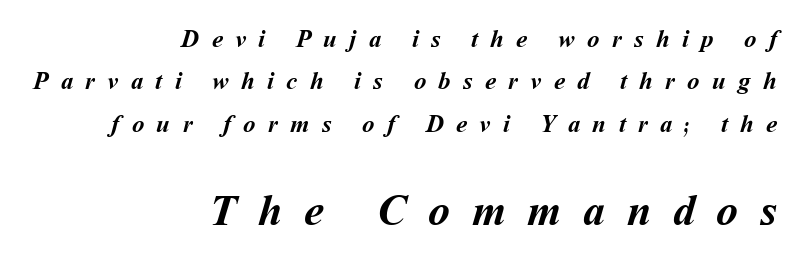
{"bold": "yes", "weight": "semibold", "width": "normal", "stroke_contrast": "medium", "x_height": "medium", "monospaced": "no", "underline": "no", "align": "right", "line_spacing": "normal", "line_spacing_ratio": 1.7, "letter_spacing": "wide", "letter_spacing_em": 0.49, "larger_block": "second", "size_ratio": 1.76, "glyph_px": 44}
